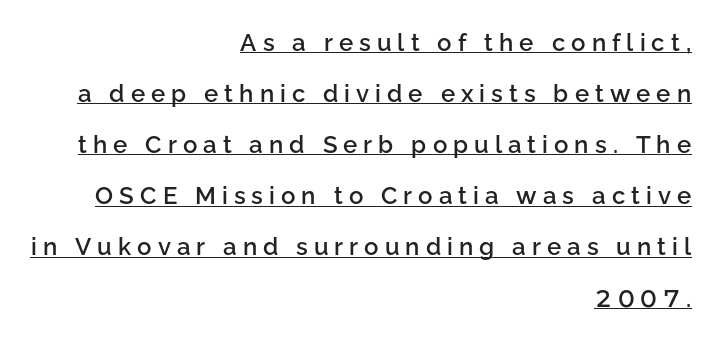
The image shows 24 px text type, upright; set right-aligned, loose line spacing (2.13x), unusually wide letter spacing (+0.25 em), underlined.
